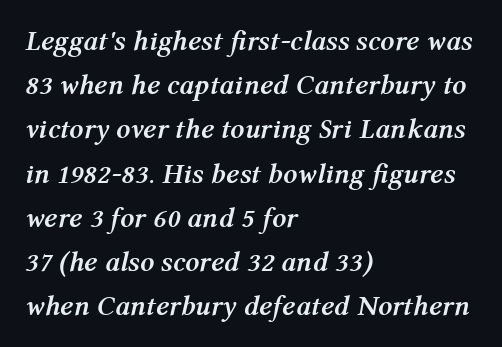
The glyphs are unaccompanied by any horizontal stroke below them. Quick note: interline space is typical. The face used here is proportionally spaced, like ordinary book or web type. A classic flush-left, rag-right setting is used for this passage.
